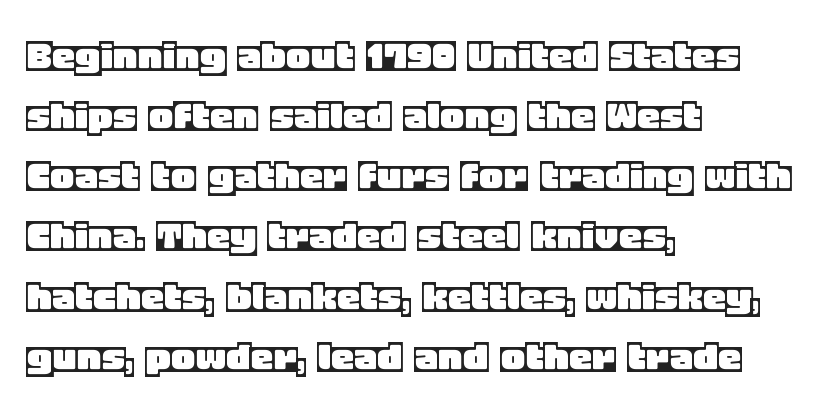
The letters sit at their default tracking, neither squeezed nor spread. This sample keeps an unexceptional amount of space between lines. The rendering uses natural spacing where letterforms have individual widths. This rendering uses left alignment, leaving the right contour irregular. Posture: vertical. Lines of text with bare space underneath.
